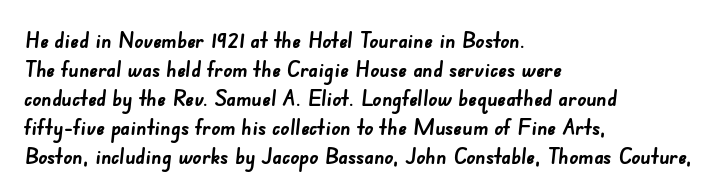
{"bold": "yes", "underline": "no", "align": "left", "line_spacing": "normal", "line_spacing_ratio": 1.32, "letter_spacing": "normal", "letter_spacing_em": 0.0, "glyph_px": 22}
